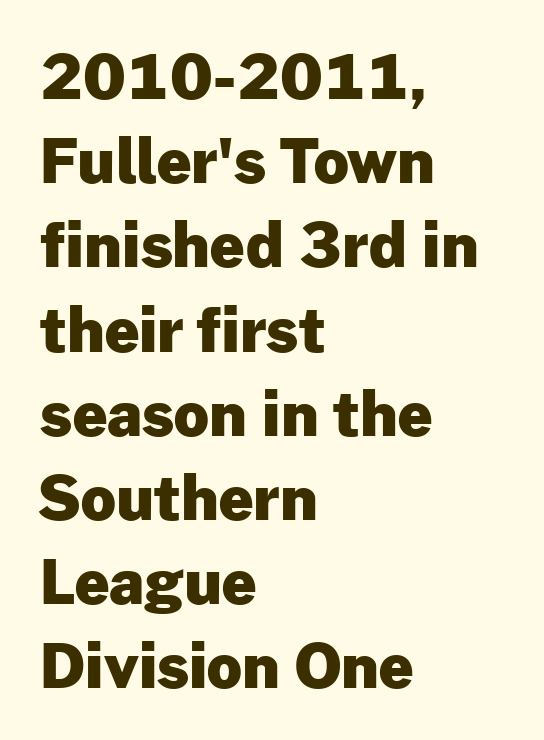
Each line starts at the same left margin while the right side varies. The passage shown is typed in a proportional face where columns would drift. Notice how descenders clear the ascenders below comfortably — that's standard leading. Each row of text sits above clean, open space.
